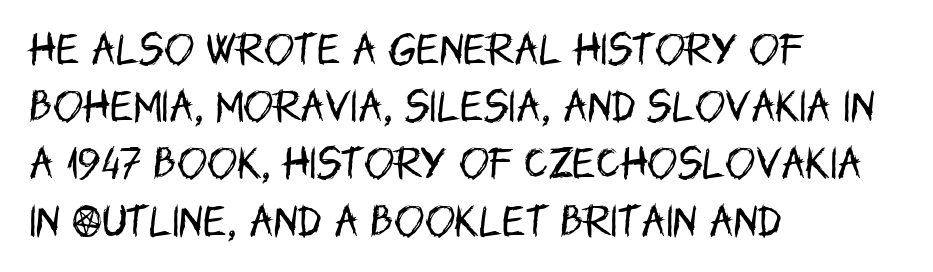
Q: Is the text bold? A: No.
Q: Is the text italic (slanted)? A: No, it is upright.
Q: Is the typeface a serif or a sans-serif typeface? A: Sans-serif.
Q: Is the text underlined? A: No.
Q: How is the paragraph aligned? A: Left-aligned.
Q: Is the spacing between letters normal or unusually wide? A: Normal.
Q: Is the spacing between lines tight, normal or loose? A: Normal.
Q: Width (condensed, normal, or wide)? A: Condensed.
Q: Stroke contrast? A: Low.
Q: x-height? A: Large.
Q: Monospaced? A: No.
